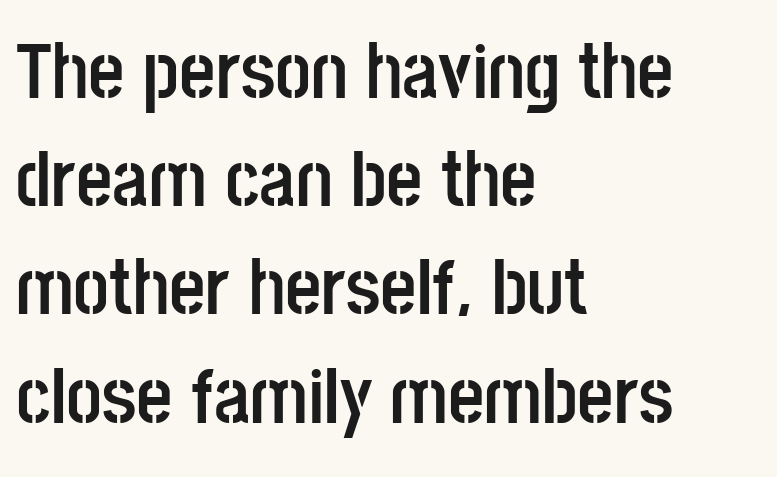
Q: Is the text bold? A: Yes.
Q: Is the text italic (slanted)? A: No, it is upright.
Q: Is the typeface a serif or a sans-serif typeface? A: Sans-serif.
Q: Is the text underlined? A: No.
Q: How is the paragraph aligned? A: Left-aligned.
Q: Is the spacing between letters normal or unusually wide? A: Normal.
Q: Is the spacing between lines tight, normal or loose? A: Normal.
Q: Width (condensed, normal, or wide)? A: Condensed.
Q: Stroke contrast? A: Low.
Q: x-height? A: Large.
Q: Monospaced? A: No.
